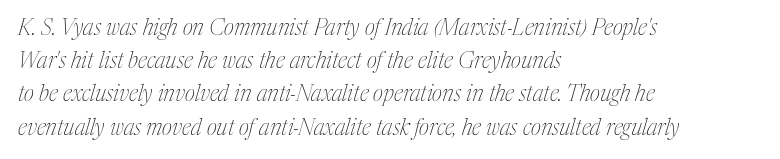
The face used here is rendered with its standard letterfit. Rendered with sloped, italic letterforms. Is there much room between lines? A standard amount, neither cramped nor airy. Compared with a typical body face, this is equally light or lighter still.
